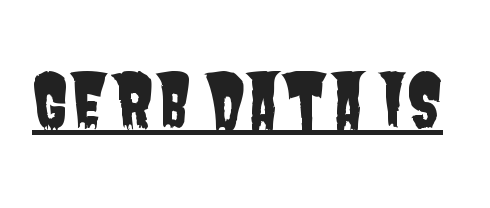
The image shows 73 px condensed sans-serif type; set normal letter spacing, underlined; low stroke contrast and a large x-height.
